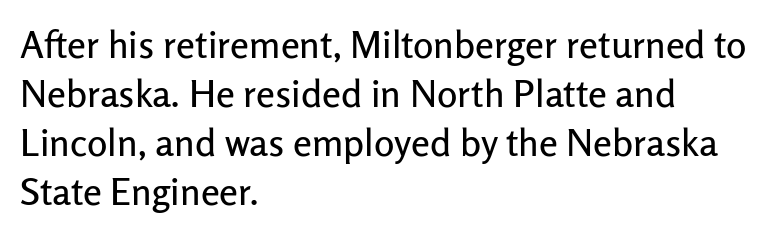
Q: Is the text italic (slanted)? A: No, it is upright.
Q: Is the typeface a serif or a sans-serif typeface? A: Sans-serif.
Q: Is the text underlined? A: No.
Q: How is the paragraph aligned? A: Left-aligned.
Q: Is the spacing between letters normal or unusually wide? A: Normal.
Q: Is the spacing between lines tight, normal or loose? A: Normal.
Q: Width (condensed, normal, or wide)? A: Normal.
Q: Stroke contrast? A: Low.
Q: x-height? A: Medium.
Q: Monospaced? A: No.
